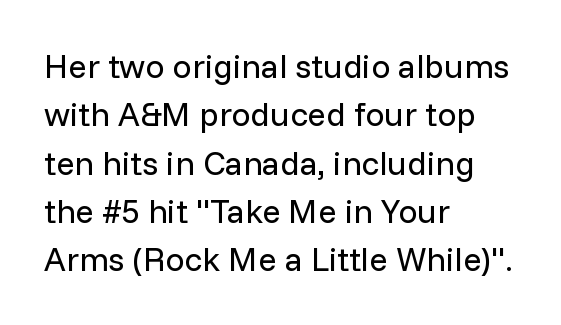
Nobody drew a line under any word here. The passage shown is typed in a proportional face where columns would drift. Examine the stroke ends and you'll find no serifs. In CSS terms this would be text-align: left.
